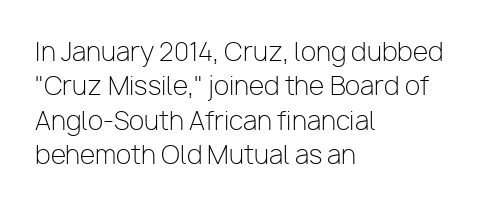
Q: Is the text bold? A: No.
Q: Is the text italic (slanted)? A: No, it is upright.
Q: Is the text underlined? A: No.
Q: How is the paragraph aligned? A: Left-aligned.
Q: Is the spacing between letters normal or unusually wide? A: Normal.
Q: Is the spacing between lines tight, normal or loose? A: Normal.
